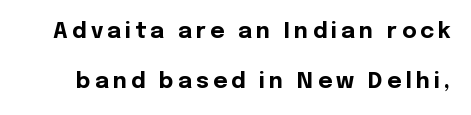
The lettering stays uniformly vertical, giving the passage a roman look. You'd pick this weight for a headline — it's a proper bold. A typesetter would call this leading open, well beyond the default. The zone under the glyphs is completely vacant.
